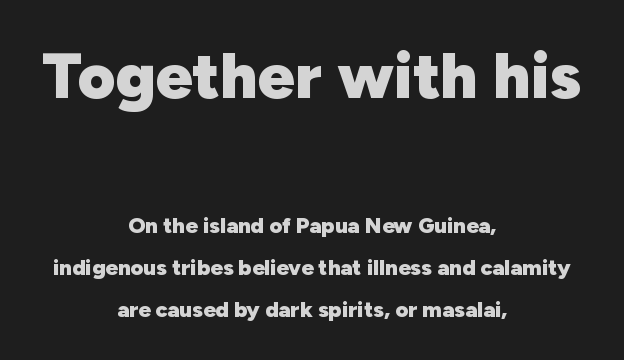
Q: Is the text bold? A: Yes.
Q: Is the text italic (slanted)? A: No, it is upright.
Q: Is the typeface a serif or a sans-serif typeface? A: Sans-serif.
Q: Is the text underlined? A: No.
Q: How is the paragraph aligned? A: Centered.
Q: Is the spacing between letters normal or unusually wide? A: Normal.
Q: Is the spacing between lines tight, normal or loose? A: Loose.
Q: Which block of text is set in a larger size, the first (top) or the second (bottom)? A: The first (top) one.
Q: Width (condensed, normal, or wide)? A: Normal.
Q: Stroke contrast? A: Low.
Q: x-height? A: Medium.
Q: Monospaced? A: No.
